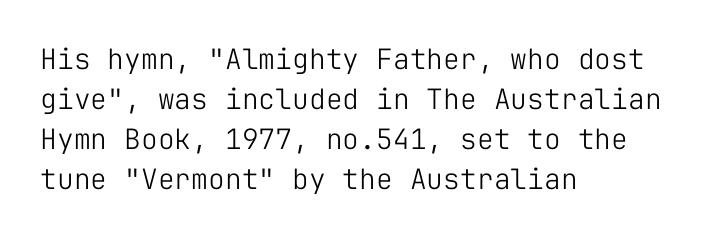
The image shows 28 px light sans-serif type, upright, monospaced; set left-aligned, normal line spacing (1.43x), normal letter spacing, not underlined; low stroke contrast and a medium x-height.
